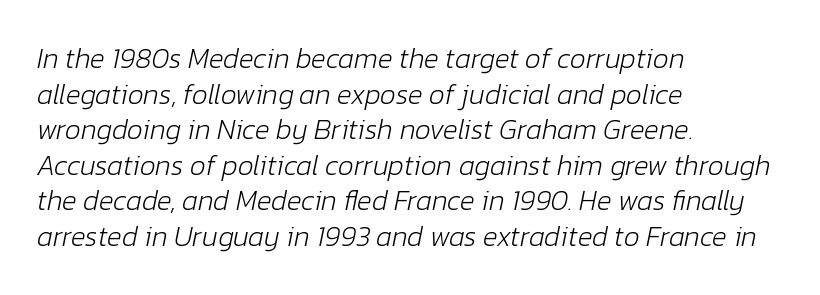
Has an underline been added? It has not. Proportional: the letters do not fall into vertical columns. The lines sit at an ordinary, default distance from one another. The font is comparable to plain body text, perhaps lighter.
